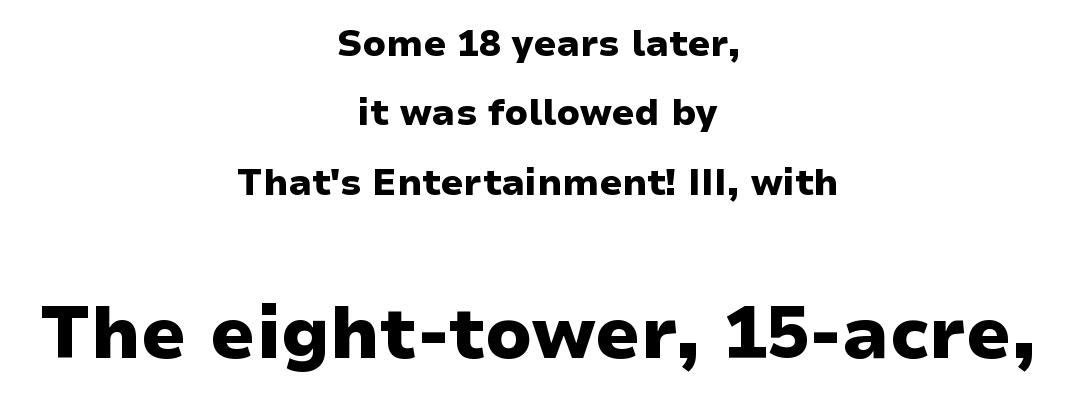
{"serif": "no", "italic": "no", "bold": "yes", "weight": "heavy", "width": "wide", "stroke_contrast": "low", "x_height": "medium", "monospaced": "no", "underline": "no", "align": "center", "line_spacing": "loose", "line_spacing_ratio": 1.93, "letter_spacing": "normal", "letter_spacing_em": 0.0, "larger_block": "second", "size_ratio": 2.0, "glyph_px": 72}
